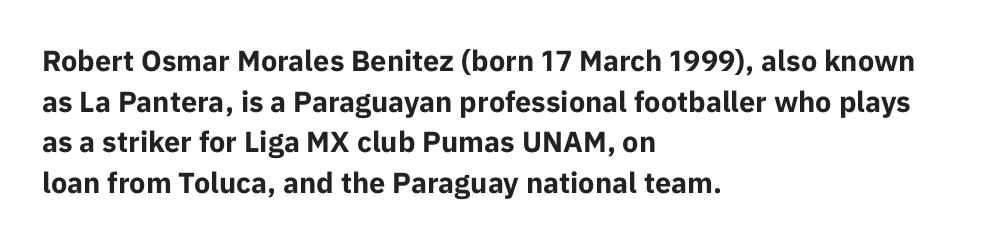
Q: Is the text bold? A: Yes.
Q: Is the text italic (slanted)? A: No, it is upright.
Q: Is the typeface a serif or a sans-serif typeface? A: Sans-serif.
Q: Is the text underlined? A: No.
Q: How is the paragraph aligned? A: Left-aligned.
Q: Is the spacing between letters normal or unusually wide? A: Normal.
Q: Is the spacing between lines tight, normal or loose? A: Normal.
Q: Width (condensed, normal, or wide)? A: Normal.
Q: Stroke contrast? A: Low.
Q: x-height? A: Medium.
Q: Monospaced? A: No.
